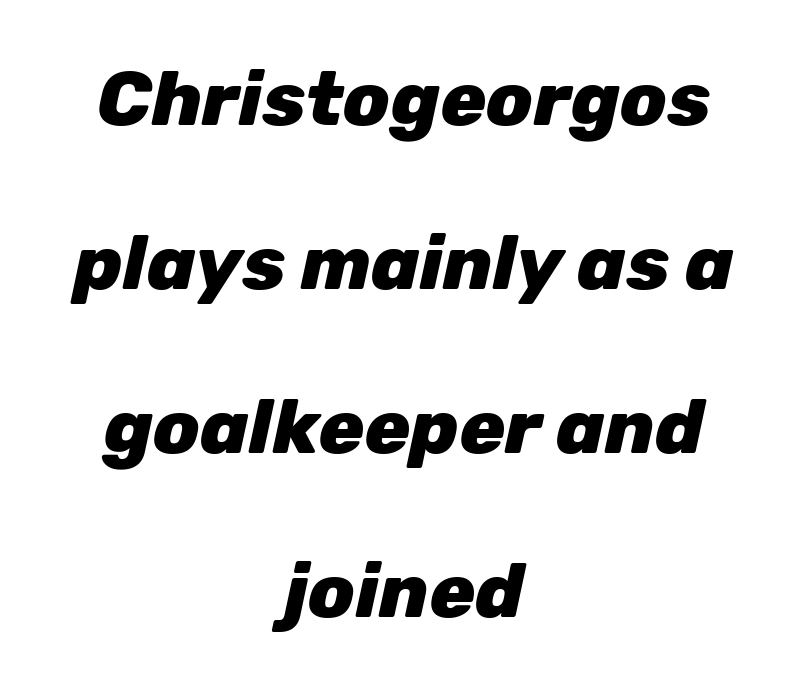
{"italic": "yes", "lean": "right", "slant_degrees": 12, "bold": "yes", "weight": "heavy", "width": "normal", "stroke_contrast": "low", "x_height": "medium", "monospaced": "no", "underline": "no", "align": "center", "line_spacing": "loose", "line_spacing_ratio": 2.16, "letter_spacing": "normal", "letter_spacing_em": 0.0, "glyph_px": 76}
